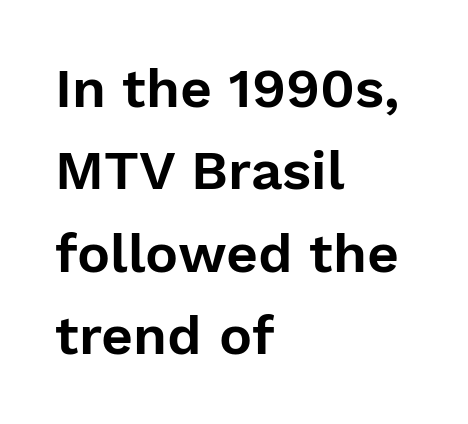
Q: Is the text italic (slanted)? A: No, it is upright.
Q: Is the typeface a serif or a sans-serif typeface? A: Sans-serif.
Q: Is the text underlined? A: No.
Q: How is the paragraph aligned? A: Left-aligned.
Q: Is the spacing between letters normal or unusually wide? A: Normal.
Q: Is the spacing between lines tight, normal or loose? A: Normal.
Q: Width (condensed, normal, or wide)? A: Normal.
Q: Stroke contrast? A: Low.
Q: x-height? A: Medium.
Q: Monospaced? A: No.
